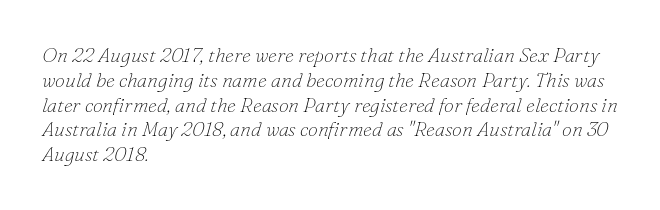
Q: Is the text bold? A: No.
Q: Is the text italic (slanted)? A: Yes, it leans right by about 16 degrees.
Q: Is the text underlined? A: No.
Q: How is the paragraph aligned? A: Left-aligned.
Q: Is the spacing between letters normal or unusually wide? A: Normal.
